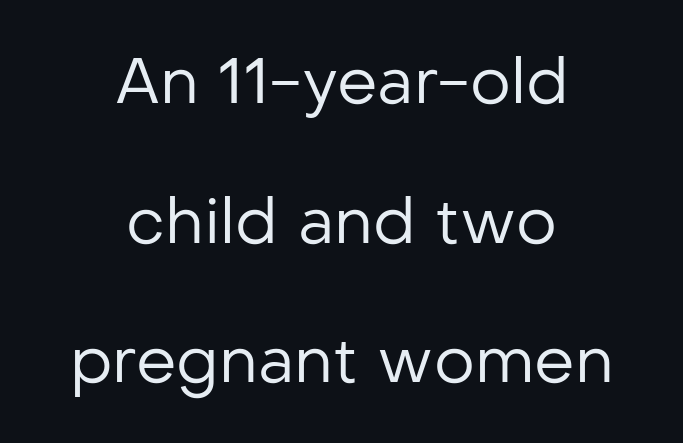
{"serif": "no", "italic": "no", "bold": "no", "weight": "regular", "width": "normal", "stroke_contrast": "low", "x_height": "medium", "monospaced": "no", "underline": "no", "align": "center", "line_spacing": "loose", "line_spacing_ratio": 2.18, "letter_spacing": "normal", "letter_spacing_em": 0.0, "glyph_px": 64}
